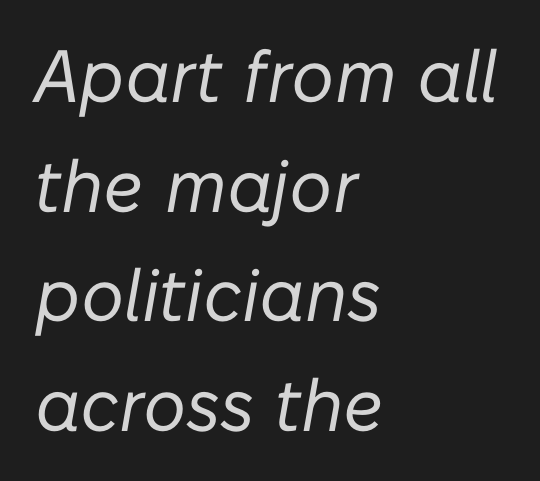
Q: Is the text bold? A: No.
Q: Is the text italic (slanted)? A: Yes, it leans right by about 10 degrees.
Q: Is the text underlined? A: No.
Q: How is the paragraph aligned? A: Left-aligned.
Q: Is the spacing between letters normal or unusually wide? A: Normal.
Q: Is the spacing between lines tight, normal or loose? A: Normal.
Q: Width (condensed, normal, or wide)? A: Normal.
Q: Stroke contrast? A: Low.
Q: x-height? A: Medium.
Q: Monospaced? A: No.
